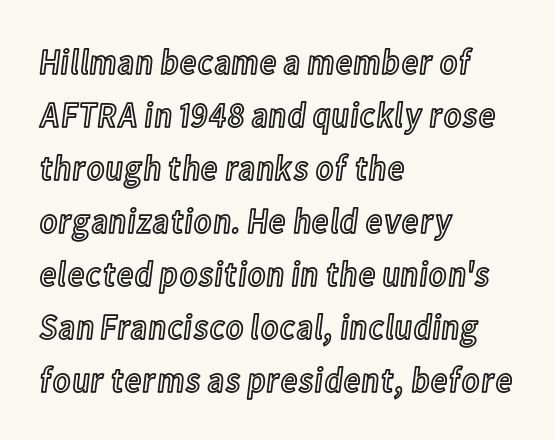
The image shows 36 px condensed type; set left-aligned, normal line spacing (1.47x), normal letter spacing, not underlined; a medium x-height.
